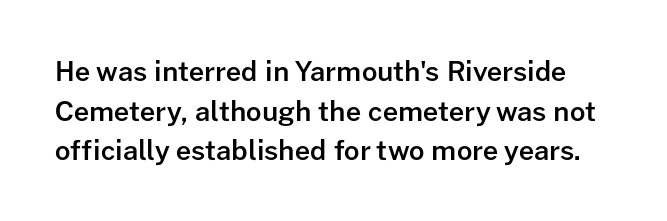
{"italic": "no", "bold": "semi", "underline": "no", "line_spacing": "normal", "line_spacing_ratio": 1.47, "letter_spacing": "normal", "letter_spacing_em": 0.0, "glyph_px": 27}
